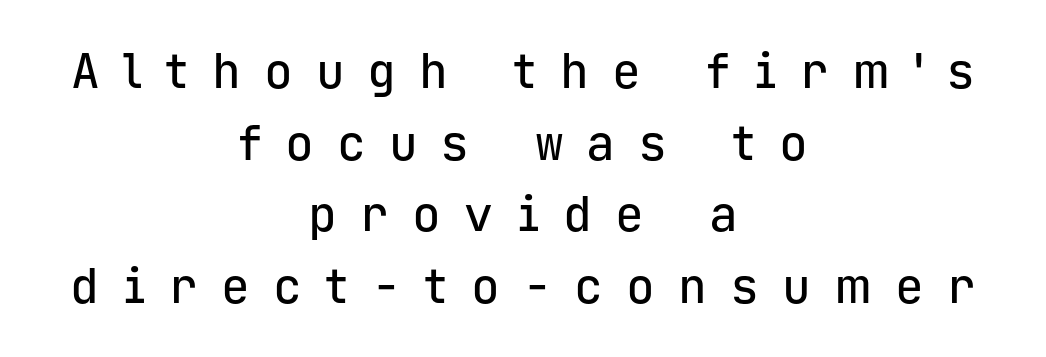
The letters stand straight up with perfectly vertical stems. Honestly, the row spacing looks completely unremarkable. Each word looks stretched out because of the extra space between its letters. These lines are centered, leaving both edges ragged. Any mark beneath the type? The region is blank. Do the characters align in a grid? Yes, the font is monospaced.
